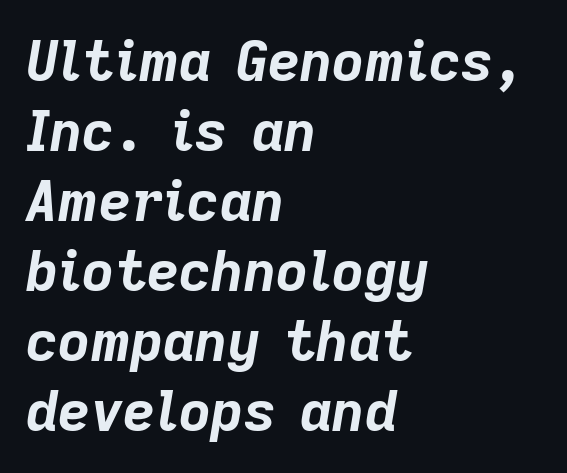
{"italic": "yes", "lean": "right", "slant_degrees": 9, "bold": "yes", "weight": "bold", "width": "normal", "stroke_contrast": "low", "x_height": "medium", "monospaced": "no", "underline": "no", "align": "left", "line_spacing": "normal", "line_spacing_ratio": 1.25, "letter_spacing": "normal", "letter_spacing_em": 0.0, "glyph_px": 56}
